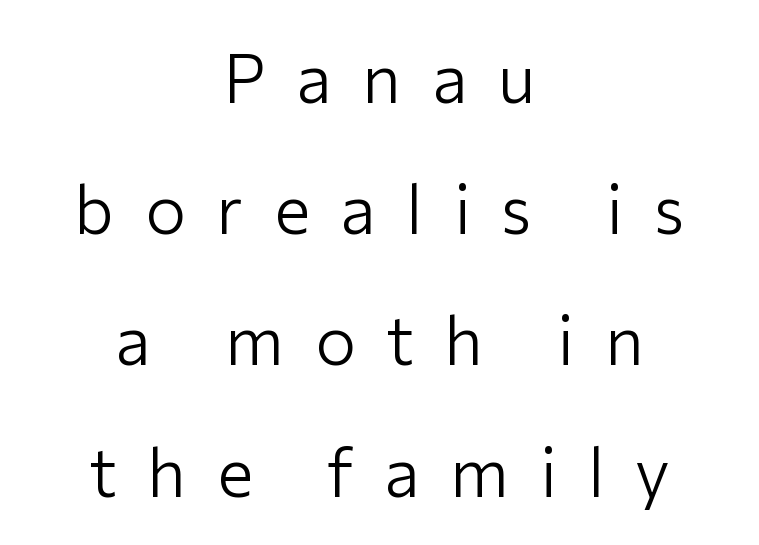
The image shows 68 px light sans-serif type, upright; set centered, loose line spacing (1.93x), unusually wide letter spacing (+0.45 em), not underlined; low stroke contrast and a medium x-height.
